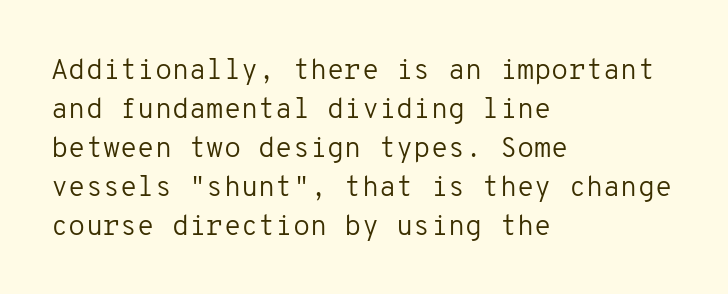
Default kerning and tracking; the words read as compact shapes. Do the characters align in a grid? Yes, the font is monospaced. Normally led — the rows are evenly, conventionally spaced. Regarding serifs, this sample does without them. Do the letters lean? They stand straight.
